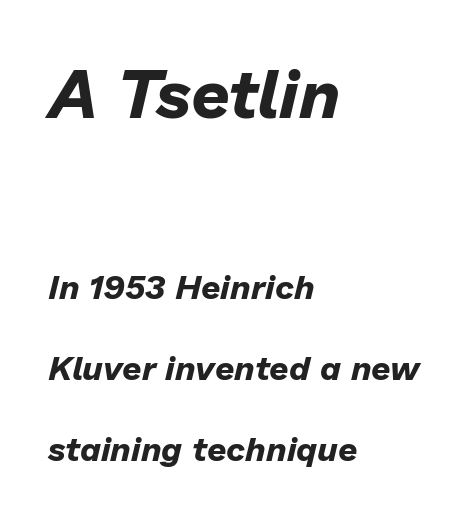
The image shows 68 px bold type, italic (leaning right); set left-aligned, loose line spacing (2.38x), normal letter spacing, not underlined; the first (top) block is 2.0x larger; low stroke contrast and a medium x-height.
